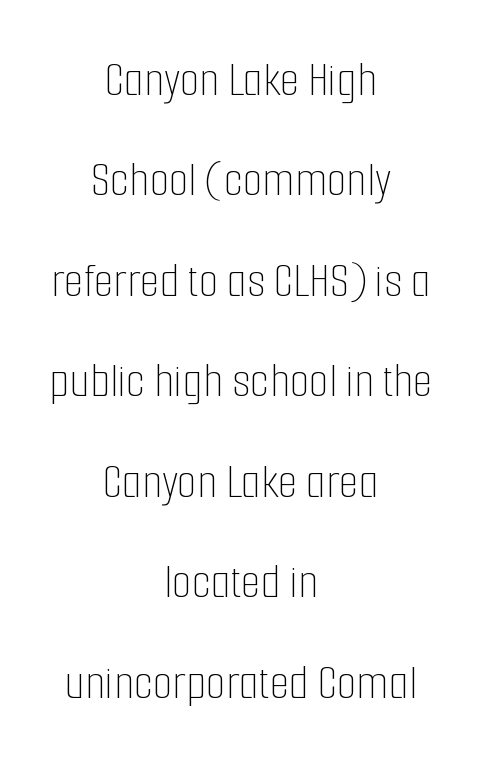
The image shows 51 px thin, condensed type, upright; set centered, loose line spacing (1.97x), normal letter spacing, not underlined; low stroke contrast and a medium x-height.
